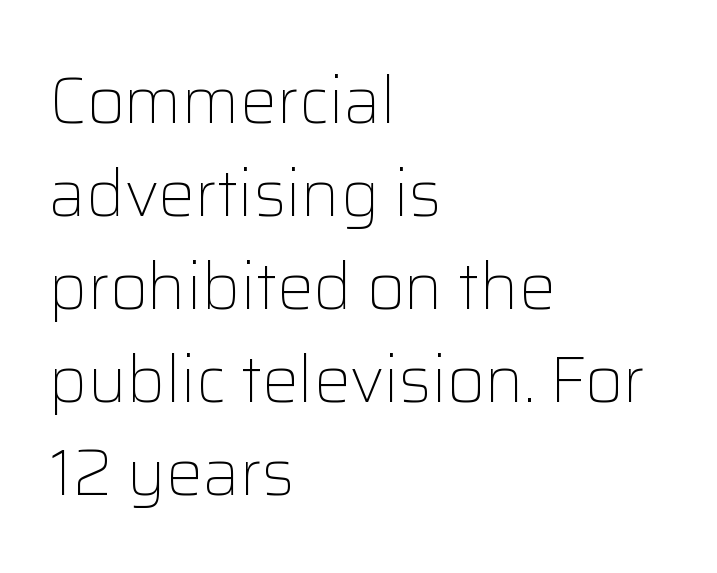
Q: Is the text bold? A: No.
Q: Is the text italic (slanted)? A: No, it is upright.
Q: Is the typeface a serif or a sans-serif typeface? A: Sans-serif.
Q: Is the text underlined? A: No.
Q: How is the paragraph aligned? A: Left-aligned.
Q: Is the spacing between letters normal or unusually wide? A: Normal.
Q: Is the spacing between lines tight, normal or loose? A: Normal.
Q: Width (condensed, normal, or wide)? A: Normal.
Q: Stroke contrast? A: Low.
Q: x-height? A: Medium.
Q: Monospaced? A: No.
